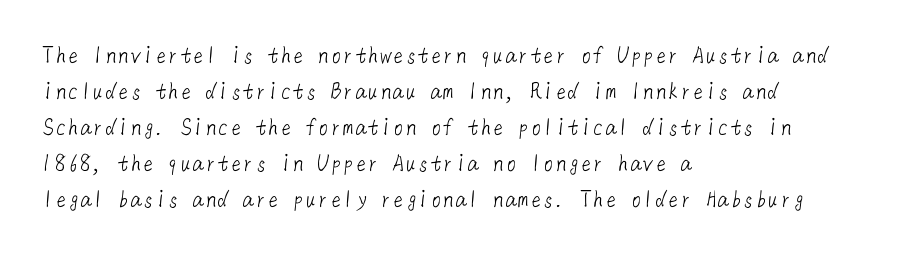
Evenly set lines give the paragraph a standard silhouette. Stems and bowls with no extra thickness — not bold. Line beginnings align vertically; line endings do not. This rendering features lettering with no underline. Words appear dense and cohesive because spacing is normal.
